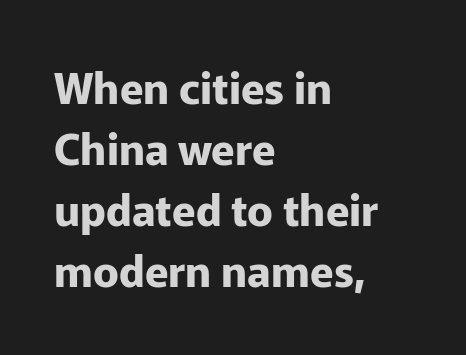
{"serif": "no", "italic": "no", "bold": "yes", "weight": "bold", "width": "normal", "stroke_contrast": "low", "x_height": "medium", "monospaced": "no", "underline": "no", "align": "left", "line_spacing": "normal", "line_spacing_ratio": 1.42, "letter_spacing": "normal", "letter_spacing_em": 0.0, "glyph_px": 43}
